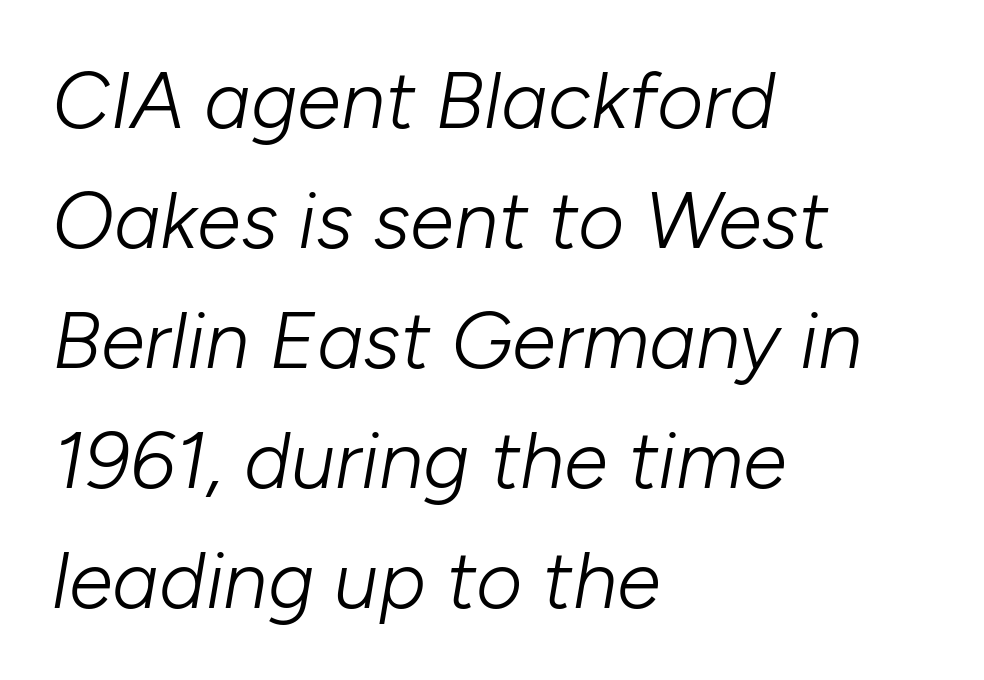
The image shows 80 px light type, italic (leaning right); set left-aligned, normal line spacing (1.5x), normal letter spacing, not underlined; low stroke contrast and a medium x-height.
